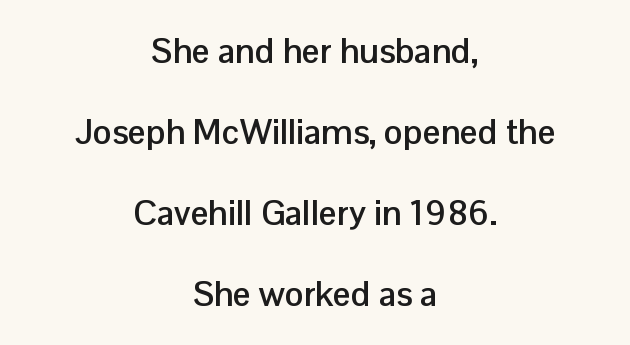
The passage shown is not underscored anywhere. Do the characters align in a grid? No, the font is proportional. Caption: multi-line text, centered on the measure. Is there much room between lines? Yes — plenty of vertical air separates them. The letterforms sit shoulder to shoulder at normal distance.
